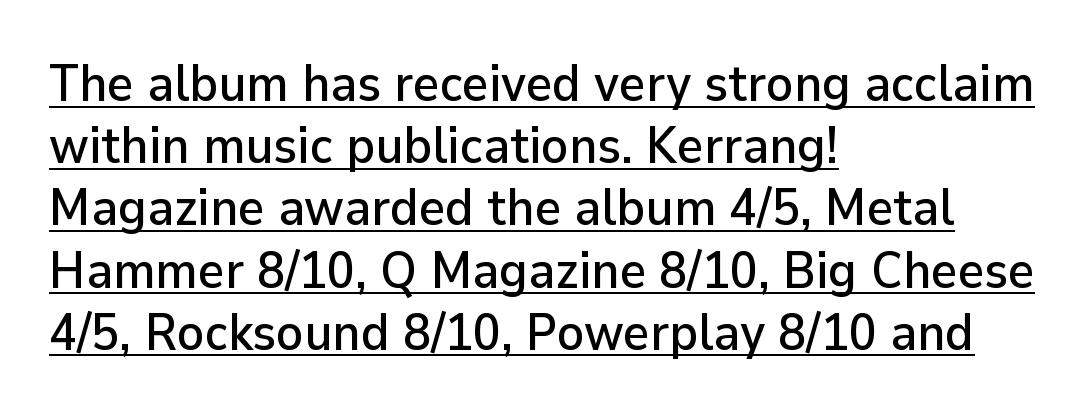
The specimen includes a rule beneath the text block's lines. Character widths vary here, with narrow letters taking less room than wide ones. Grotesque or geometric, the face here clearly has no serifs. Typeset ragged right — the left edge is the straight one. This sample uses an upright cut, with every glyph sitting square on the baseline. The horizontal fit of the characters is conventional and even.
